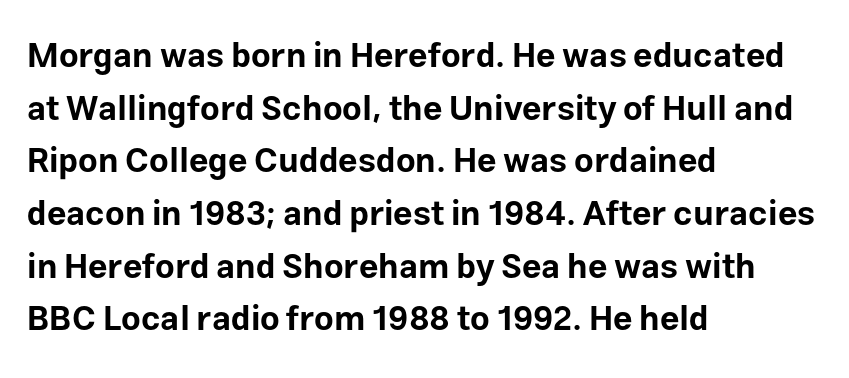
{"serif": "no", "italic": "no", "bold": "yes", "weight": "bold", "width": "normal", "stroke_contrast": "low", "x_height": "medium", "monospaced": "no", "underline": "no", "align": "left", "line_spacing": "normal", "line_spacing_ratio": 1.55, "letter_spacing": "normal", "letter_spacing_em": 0.0, "glyph_px": 34}
